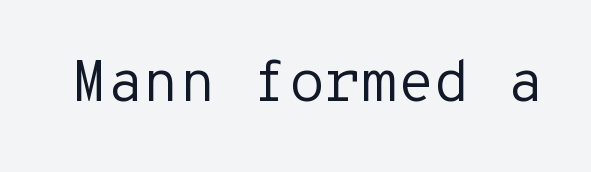
Q: Is the text bold? A: No.
Q: Is the text italic (slanted)? A: No, it is upright.
Q: Is the typeface a serif or a sans-serif typeface? A: Sans-serif.
Q: Is the text underlined? A: No.
Q: Is the spacing between letters normal or unusually wide? A: Normal.
Q: Width (condensed, normal, or wide)? A: Normal.
Q: Stroke contrast? A: Low.
Q: x-height? A: Medium.
Q: Monospaced? A: Yes.
